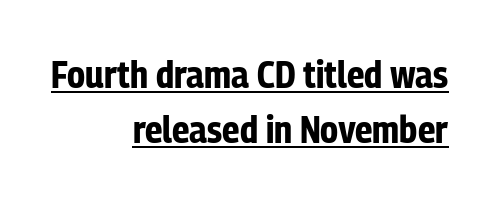
Q: Is the text bold? A: Yes.
Q: Is the text italic (slanted)? A: No, it is upright.
Q: Is the typeface a serif or a sans-serif typeface? A: Sans-serif.
Q: Is the text underlined? A: Yes.
Q: How is the paragraph aligned? A: Right-aligned.
Q: Is the spacing between letters normal or unusually wide? A: Normal.
Q: Is the spacing between lines tight, normal or loose? A: Normal.
Q: Width (condensed, normal, or wide)? A: Condensed.
Q: Stroke contrast? A: Low.
Q: x-height? A: Medium.
Q: Monospaced? A: No.
